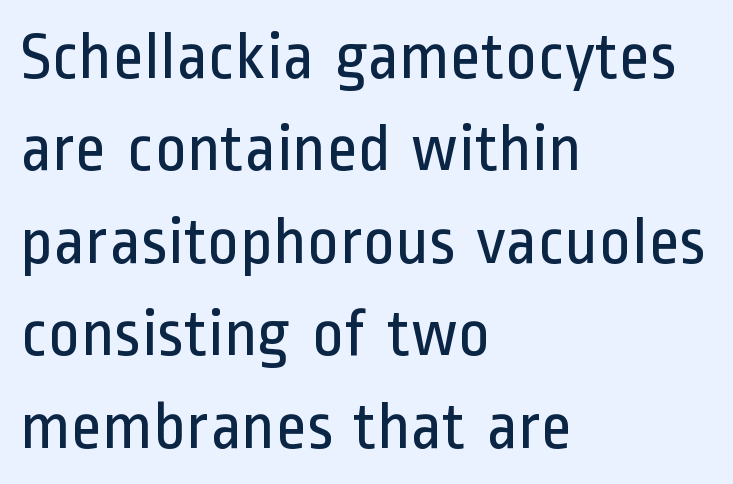
Summary of vertical rhythm: regular, with standard interline spacing. This sample is left-justified, so line endings fall wherever the words run out. Is this a heavy cut? Hardly; it is regular or lighter. The letters advance in unequal steps, a hallmark of proportional type. Tracking here is standard; glyphs follow each other at the usual distance. No italicization has been applied; the sample stays upright.
